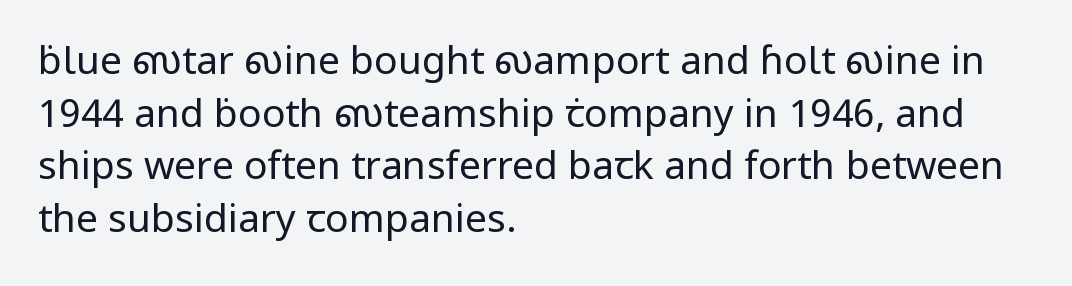
{"serif": "no", "italic": "no", "bold": "no", "weight": "regular", "width": "normal", "stroke_contrast": "low", "x_height": "medium", "monospaced": "no", "underline": "no", "align": "left", "line_spacing": "normal", "line_spacing_ratio": 1.35, "letter_spacing": "normal", "letter_spacing_em": 0.0, "glyph_px": 39}
